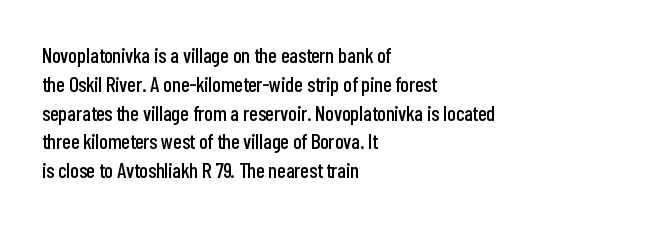
The image shows 21 px text type, upright; set left-aligned, normal line spacing (1.37x), normal letter spacing, not underlined.
